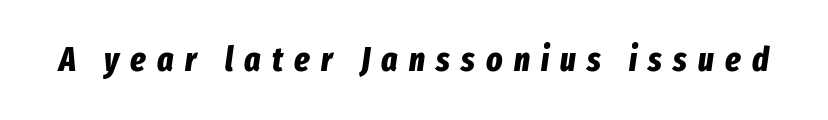
{"italic": "yes", "lean": "right", "slant_degrees": 8, "bold": "yes", "weight": "bold", "width": "condensed", "stroke_contrast": "low", "x_height": "medium", "monospaced": "no", "underline": "no", "letter_spacing": "wide", "letter_spacing_em": 0.33, "glyph_px": 34}
